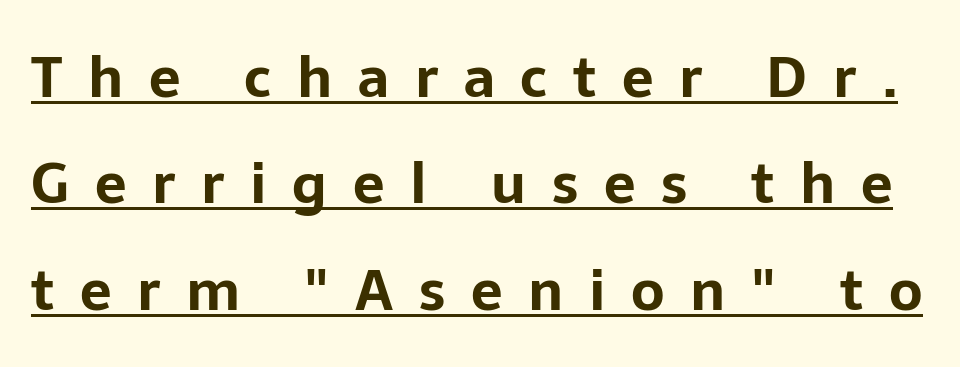
If you drew a line through each stem, it would be perfectly vertical. Think of a printed novel: that variable character pitch is what you see here. A full-strength bold gives these letters their thick strokes. Observe the wide spacing: letters keep a clear distance from each other. What kind of face is this? One without serifs — a sans. Summary of vertical rhythm: relaxed, with wide interline spacing.
